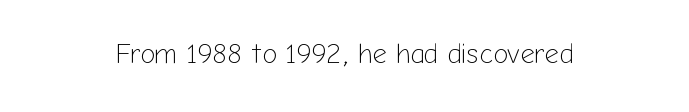
The image shows 28 px light sans-serif type, upright; set normal letter spacing, not underlined; low stroke contrast and a medium x-height.
